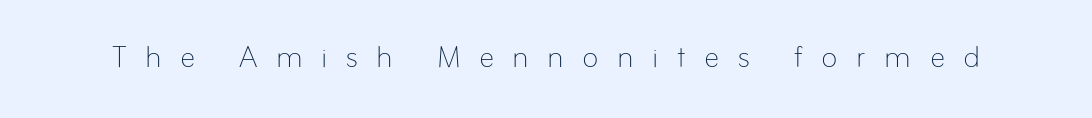
Q: Is the text bold? A: No.
Q: Is the text italic (slanted)? A: No, it is upright.
Q: Is the text underlined? A: No.
Q: Is the spacing between letters normal or unusually wide? A: Unusually wide.
Q: Width (condensed, normal, or wide)? A: Normal.
Q: Stroke contrast? A: Low.
Q: x-height? A: Small.
Q: Monospaced? A: No.
